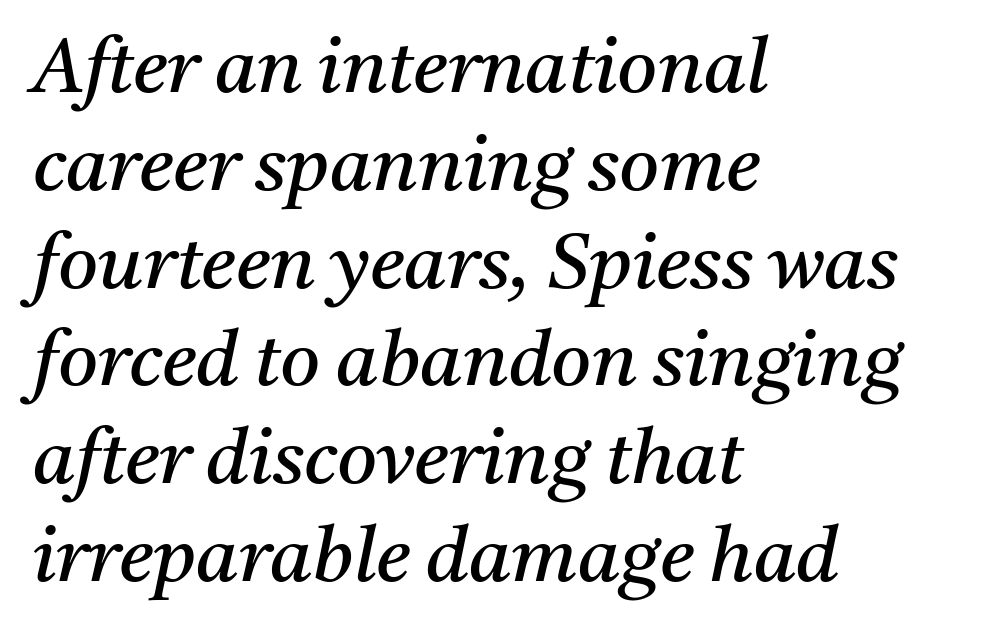
The image shows 77 px regular-weight serif type, italic (leaning right); set left-aligned, normal line spacing (1.27x), normal letter spacing, not underlined; medium stroke contrast and a medium x-height.
